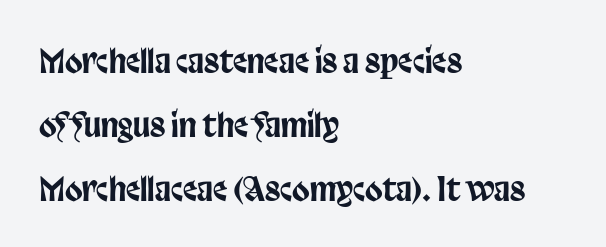
Q: Is the text italic (slanted)? A: No, it is upright.
Q: Is the typeface a serif or a sans-serif typeface? A: Sans-serif.
Q: Is the text underlined? A: No.
Q: How is the paragraph aligned? A: Left-aligned.
Q: Is the spacing between letters normal or unusually wide? A: Normal.
Q: Is the spacing between lines tight, normal or loose? A: Loose.
Q: Width (condensed, normal, or wide)? A: Condensed.
Q: Stroke contrast? A: Low.
Q: x-height? A: Large.
Q: Monospaced? A: No.
